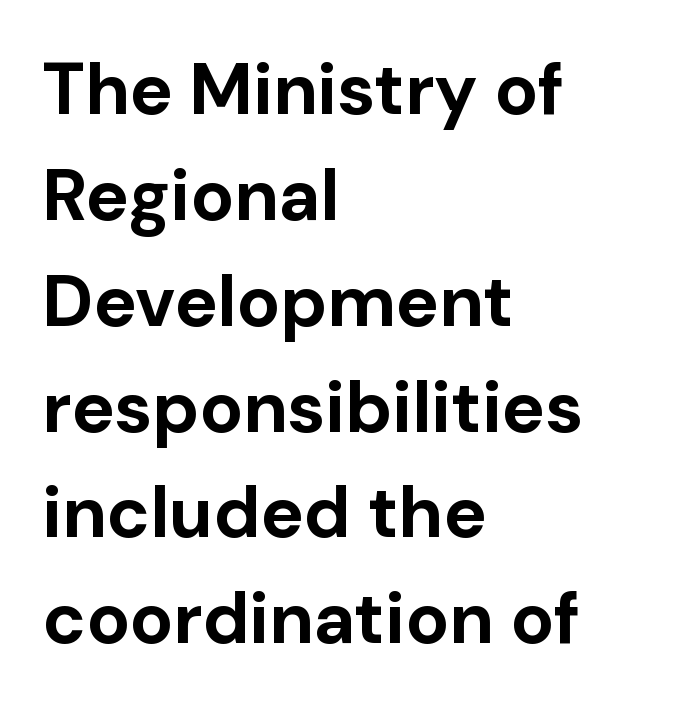
{"serif": "no", "italic": "no", "bold": "yes", "weight": "bold", "width": "normal", "stroke_contrast": "low", "x_height": "medium", "monospaced": "no", "underline": "no", "align": "left", "line_spacing": "normal", "line_spacing_ratio": 1.47, "letter_spacing": "normal", "letter_spacing_em": 0.0, "glyph_px": 72}
